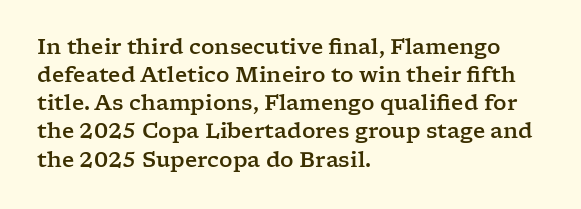
The image shows 21 px text type, upright; set left-aligned, normal line spacing (1.34x), normal letter spacing, not underlined.
